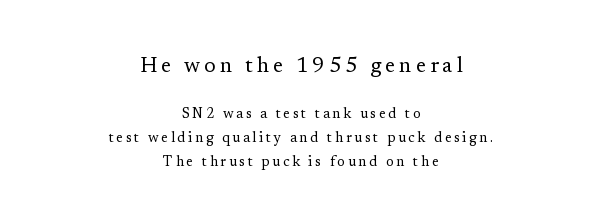
{"italic": "no", "bold": "no", "underline": "no", "align": "center", "line_spacing_ratio": 1.71, "larger_block": "first", "size_ratio": 1.5, "glyph_px": 21}
